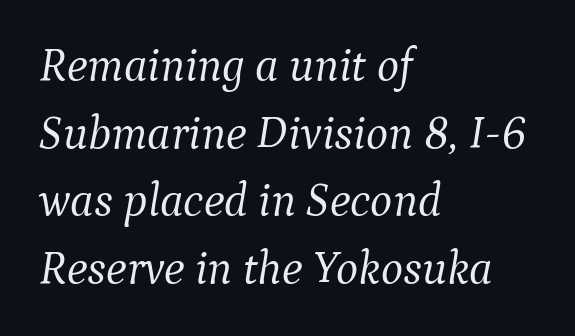
The ragged edge is on the right, which tells us the setting is flush left. This sample has the flowing, uneven cadence of proportional lettering. Is this a sans? No — the strokes have serifs. Does the leading feel generous? No, just average.
